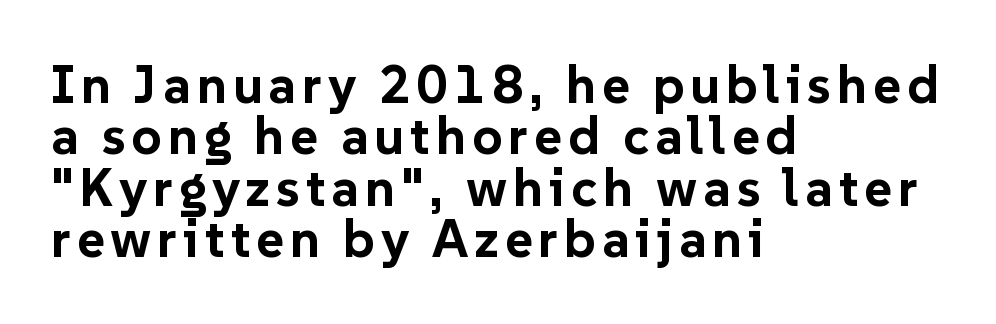
{"serif": "no", "italic": "no", "bold": "yes", "weight": "bold", "width": "normal", "stroke_contrast": "low", "x_height": "medium", "monospaced": "no", "underline": "no", "align": "left", "line_spacing": "tight", "line_spacing_ratio": 0.97, "glyph_px": 53}
